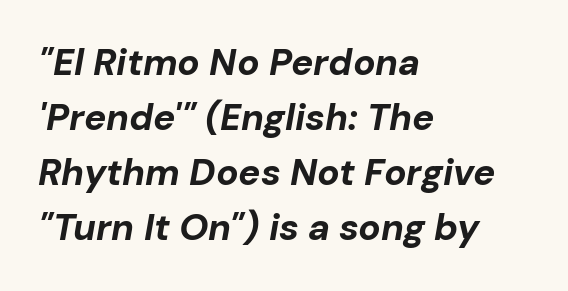
If you drew a line through each stem, it would be angled. Left-aligned paragraph, ragged on the right. Weight check: bold — yes, fully. Looks like regular typesetting: each glyph gets only the width it needs. Descender tails drop into unmarked territory. In terms of leading, this rendering sits right in the middle.
